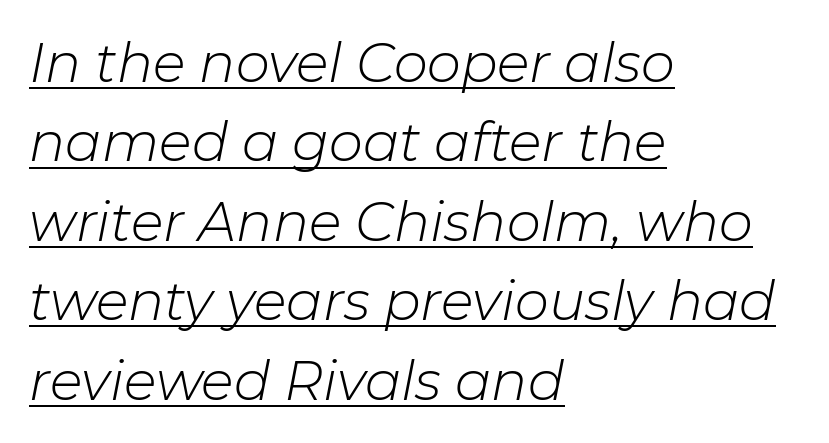
The image shows 54 px light type, italic (leaning right); set left-aligned, normal line spacing (1.47x), normal letter spacing, underlined; low stroke contrast and a medium x-height.
